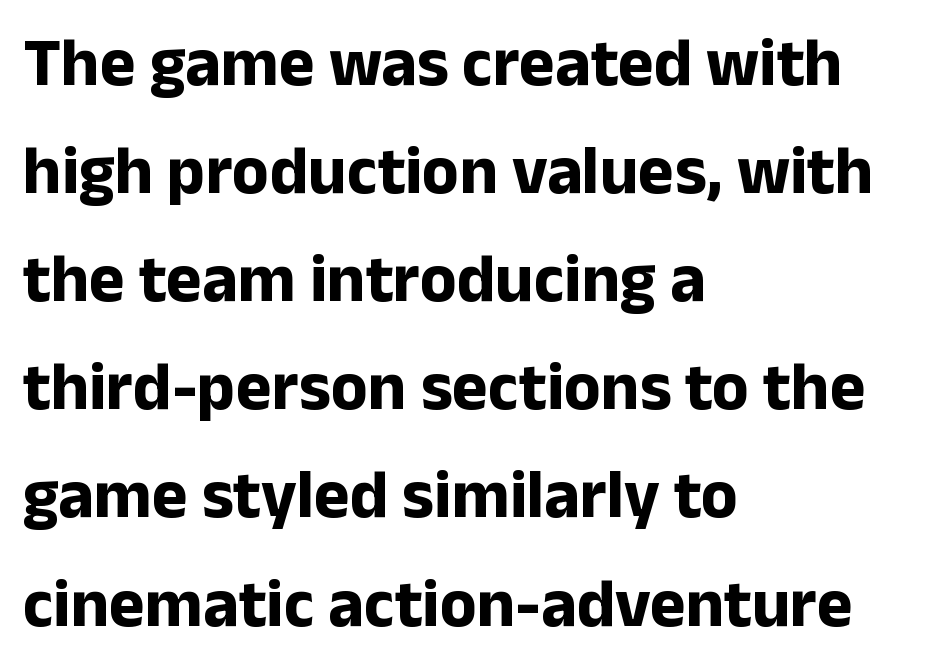
Q: Is the text bold? A: Yes.
Q: Is the text italic (slanted)? A: No, it is upright.
Q: Is the typeface a serif or a sans-serif typeface? A: Sans-serif.
Q: Is the text underlined? A: No.
Q: How is the paragraph aligned? A: Left-aligned.
Q: Is the spacing between letters normal or unusually wide? A: Normal.
Q: Is the spacing between lines tight, normal or loose? A: Normal.
Q: Width (condensed, normal, or wide)? A: Normal.
Q: Stroke contrast? A: Low.
Q: x-height? A: Medium.
Q: Monospaced? A: No.
